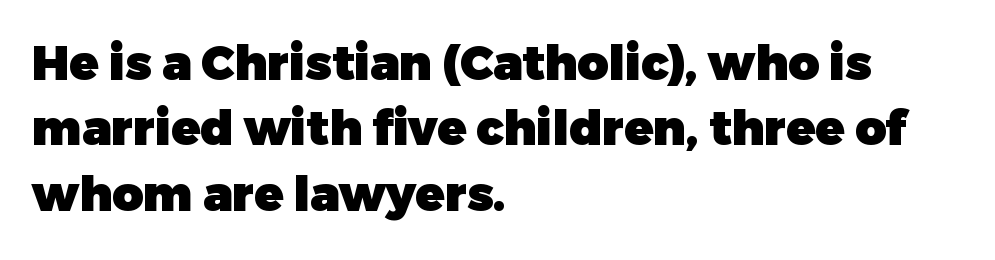
{"serif": "no", "italic": "no", "bold": "yes", "weight": "heavy", "width": "normal", "stroke_contrast": "low", "x_height": "medium", "monospaced": "no", "underline": "no", "align": "left", "line_spacing": "normal", "line_spacing_ratio": 1.36, "letter_spacing": "normal", "letter_spacing_em": 0.0, "glyph_px": 48}
